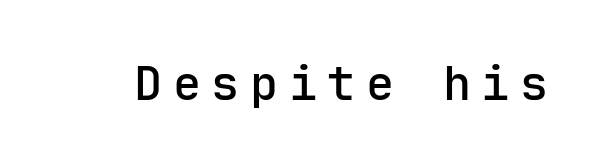
{"serif": "no", "italic": "no", "width": "normal", "stroke_contrast": "low", "x_height": "medium", "monospaced": "yes", "underline": "no", "letter_spacing": "wide", "letter_spacing_em": 0.22, "glyph_px": 47}
